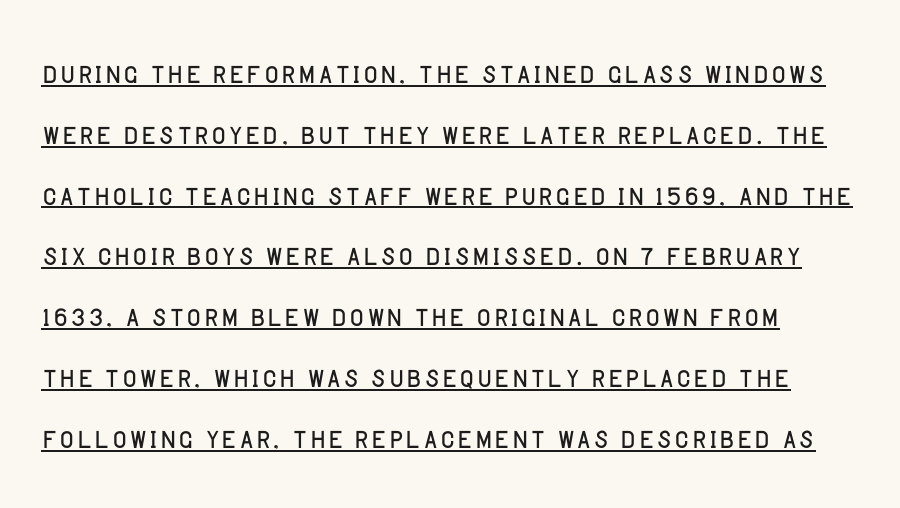
Check where the strokes stop: nothing finishes them off — pure sans. Is the letter spacing exaggerated? No — it looks like the ordinary default. Counters stay open thanks to moderate or lighter strokes. A roman cut, with each character standing at attention. A baseline rule has been typeset under these characters. You could not count columns in this text — the font is proportionally spaced.
